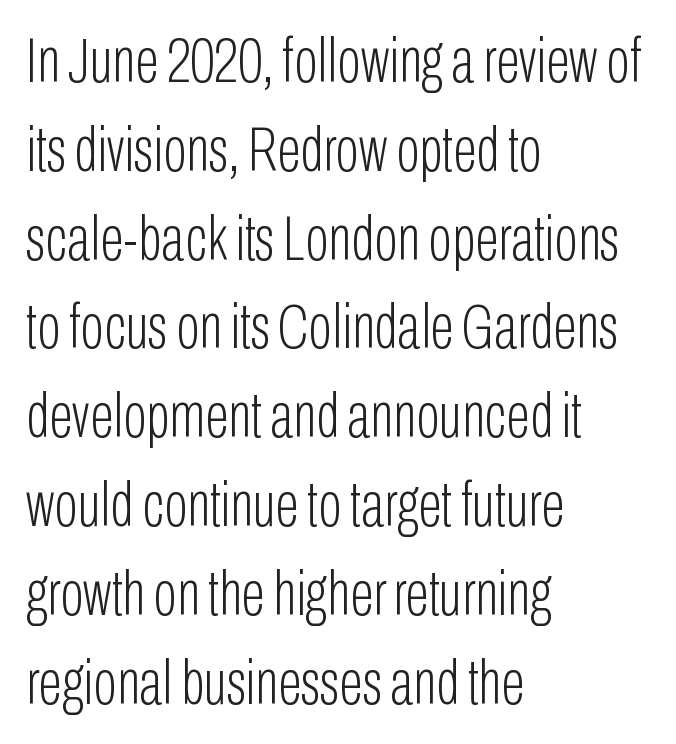
Rows of type keep a routine distance in the vertical direction. Look at the tracking — it's just the regular setting, nothing added. Serif or sans? Sans — the stroke terminals are bare. Quick note: not italic, upright.
